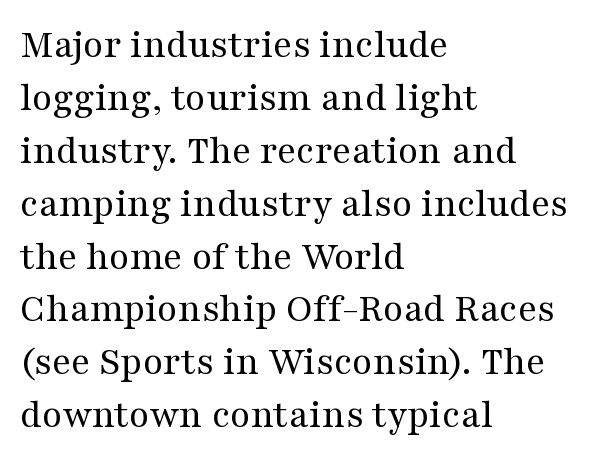
Spacing verdict: proportional, widths tailored to each character. The characters are drawn with everyday or finer stroke widths. The rendering anchors every line to the left-hand side. Small tapered or slab feet sit at the stroke ends, so this counts as serif.
